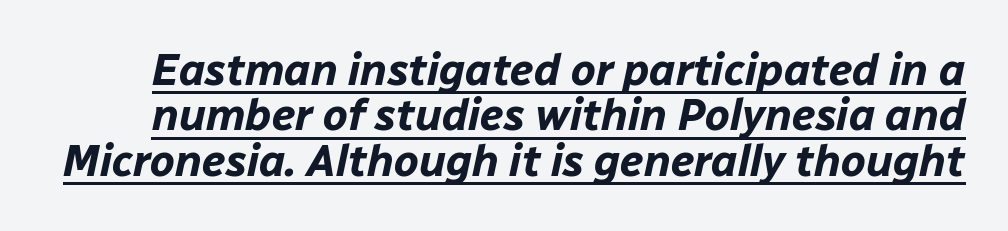
{"italic": "yes", "lean": "right", "slant_degrees": 12, "bold": "yes", "weight": "bold", "width": "normal", "stroke_contrast": "low", "x_height": "medium", "monospaced": "no", "underline": "yes", "line_spacing": "tight", "line_spacing_ratio": 1.03, "letter_spacing": "normal", "letter_spacing_em": 0.0, "glyph_px": 44}
